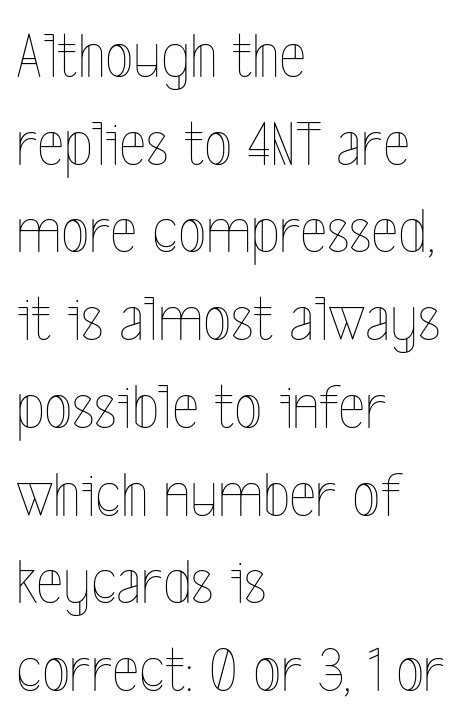
The image shows 65 px thin, condensed type, upright; set left-aligned, normal line spacing (1.35x), normal letter spacing, not underlined; a medium x-height.
